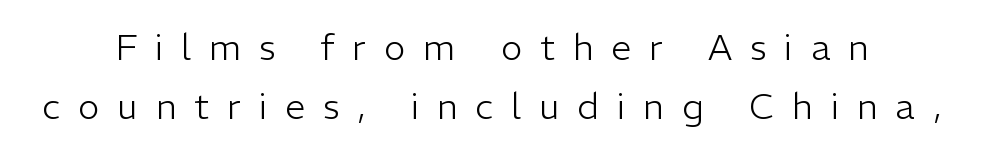
{"serif": "no", "italic": "no", "bold": "no", "weight": "light", "width": "normal", "stroke_contrast": "low", "x_height": "medium", "monospaced": "no", "underline": "no", "line_spacing": "normal", "line_spacing_ratio": 1.64, "letter_spacing": "wide", "letter_spacing_em": 0.5, "glyph_px": 36}
